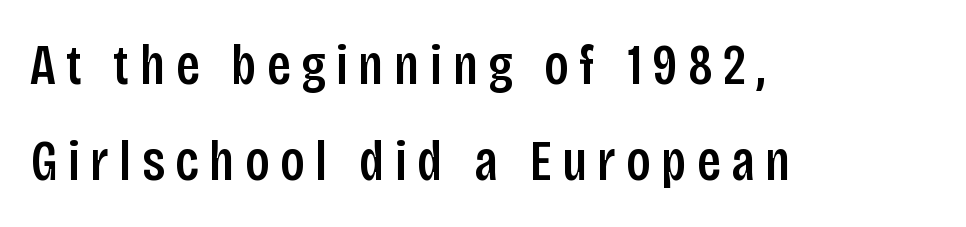
The image shows 57 px semibold, condensed sans-serif type, upright; set left-aligned, normal line spacing (1.69x), not underlined; low stroke contrast and a large x-height.
